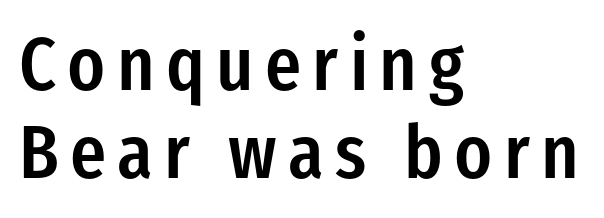
{"serif": "no", "italic": "no", "bold": "semi", "weight": "semibold", "width": "condensed", "stroke_contrast": "low", "x_height": "medium", "monospaced": "no", "underline": "no", "align": "left", "line_spacing_ratio": 1.18, "glyph_px": 75}
